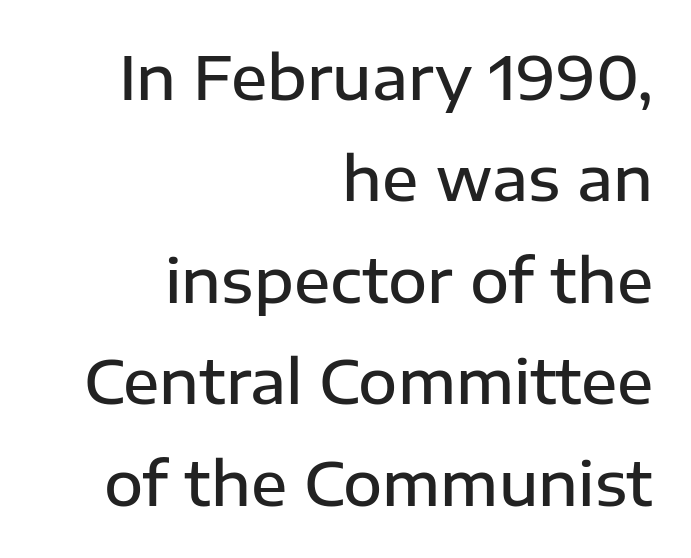
Q: Is the text bold? A: Semi-bold.
Q: Is the text italic (slanted)? A: No, it is upright.
Q: Is the typeface a serif or a sans-serif typeface? A: Sans-serif.
Q: Is the text underlined? A: No.
Q: How is the paragraph aligned? A: Right-aligned.
Q: Is the spacing between letters normal or unusually wide? A: Normal.
Q: Is the spacing between lines tight, normal or loose? A: Normal.
Q: Width (condensed, normal, or wide)? A: Normal.
Q: Stroke contrast? A: Low.
Q: x-height? A: Medium.
Q: Monospaced? A: No.
